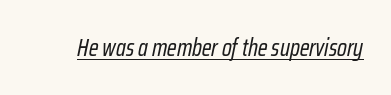
{"italic": "yes", "lean": "right", "slant_degrees": 12, "bold": "no", "underline": "yes", "letter_spacing": "normal", "letter_spacing_em": 0.0, "glyph_px": 24}
